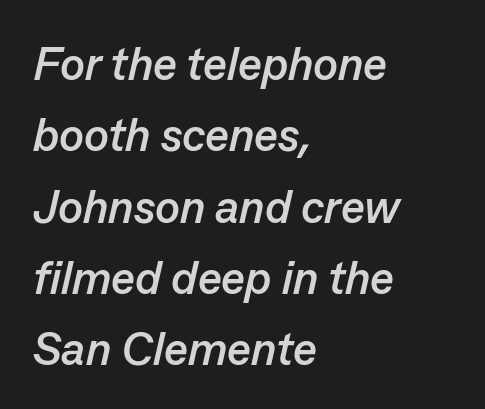
The image shows 46 px semibold type, italic (leaning right); set left-aligned, normal line spacing (1.55x), normal letter spacing, not underlined; low stroke contrast and a medium x-height.
